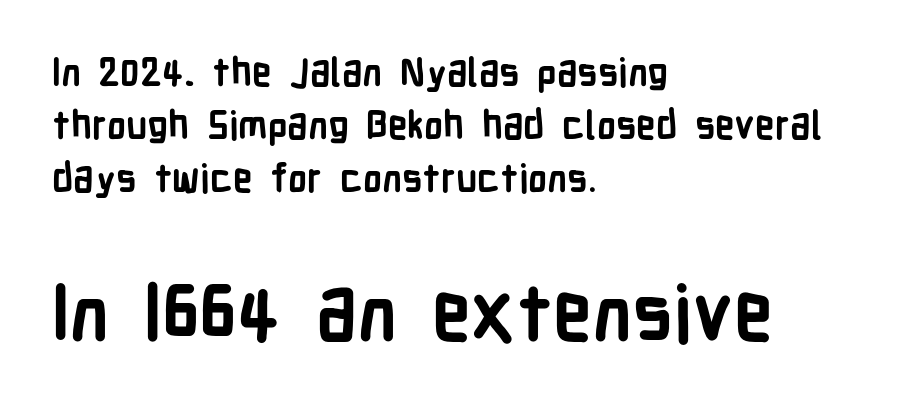
There is no visible air inserted between adjacent glyphs. Weight check: bold — yes, fully. Is the lower block the larger one? Yes — the lower block carries the bigger type. The letters stand upright; this is a roman face.
